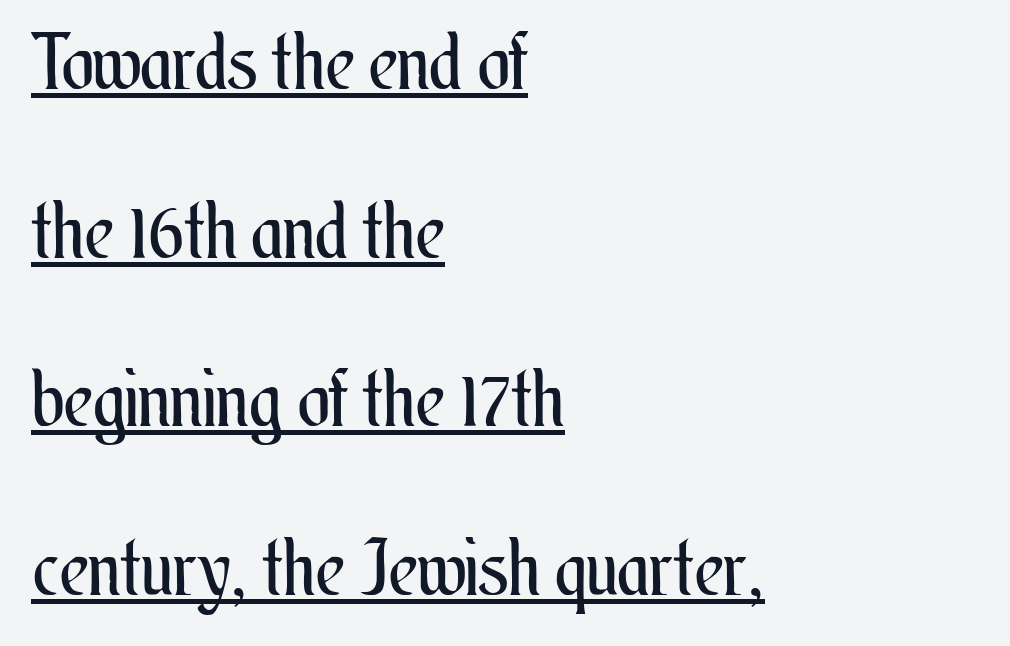
{"italic": "no", "bold": "no", "weight": "regular", "width": "condensed", "stroke_contrast": "medium", "x_height": "small", "monospaced": "no", "underline": "yes", "align": "left", "line_spacing": "loose", "line_spacing_ratio": 2.19, "letter_spacing": "normal", "letter_spacing_em": 0.0, "glyph_px": 77}
